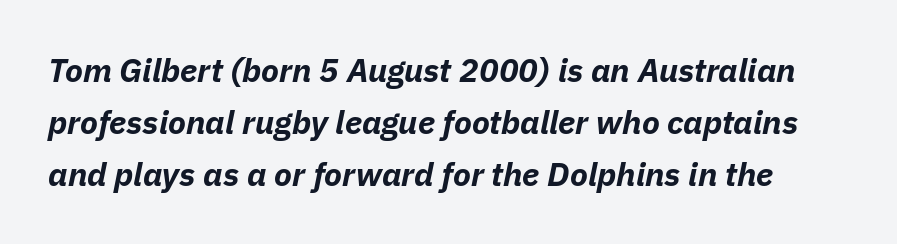
Q: Is the text bold? A: Yes.
Q: Is the text italic (slanted)? A: Yes, it leans right by about 11 degrees.
Q: Is the text underlined? A: No.
Q: Is the spacing between letters normal or unusually wide? A: Normal.
Q: Is the spacing between lines tight, normal or loose? A: Normal.
Q: Width (condensed, normal, or wide)? A: Normal.
Q: Stroke contrast? A: Low.
Q: x-height? A: Medium.
Q: Monospaced? A: No.
